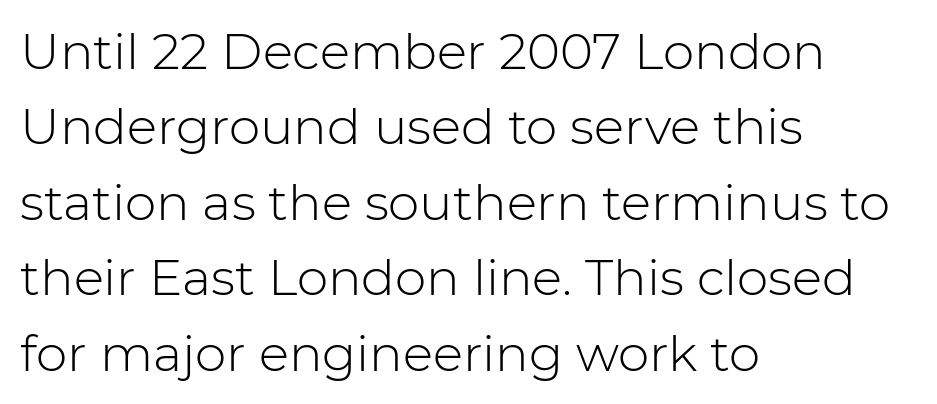
The words here are not underlined. Horizontally, the lines are justified to the leading edge only. Summary of vertical rhythm: regular, with standard interline spacing. These glyphs show unthickened strokes, regular width or finer.
